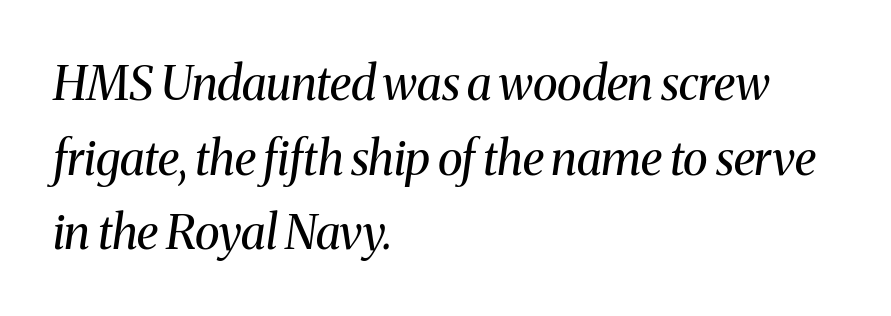
{"serif": "yes", "italic": "yes", "lean": "right", "slant_degrees": 8, "bold": "no", "weight": "regular", "width": "normal", "stroke_contrast": "medium", "x_height": "medium", "monospaced": "no", "underline": "no", "align": "left", "line_spacing": "normal", "line_spacing_ratio": 1.59, "letter_spacing": "normal", "letter_spacing_em": 0.0, "glyph_px": 47}
